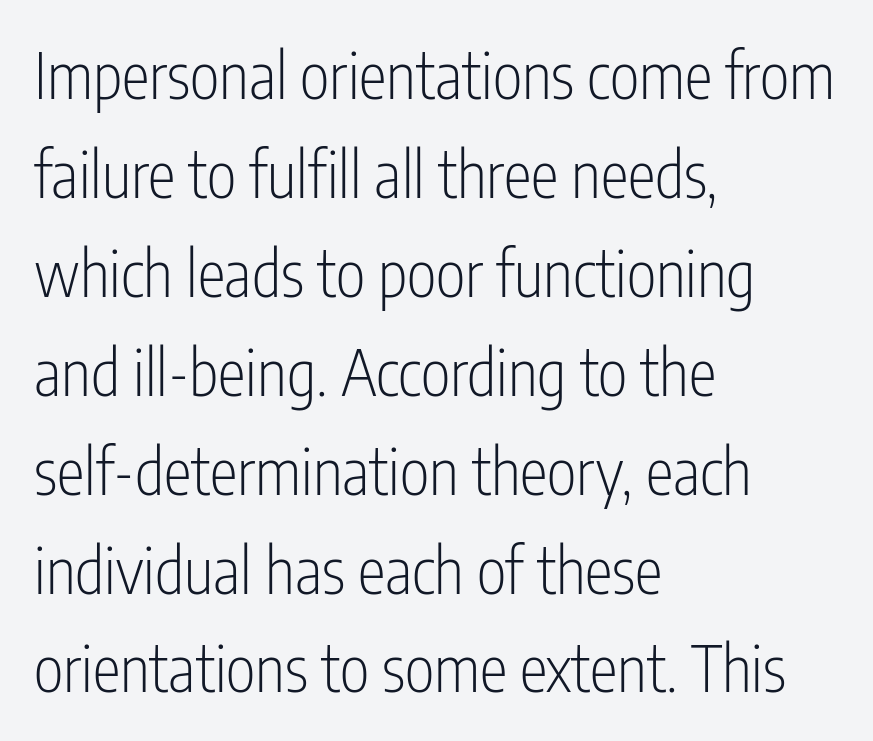
The image shows 63 px light, condensed sans-serif type, upright; set left-aligned, normal line spacing (1.57x), normal letter spacing, not underlined; low stroke contrast and a medium x-height.
